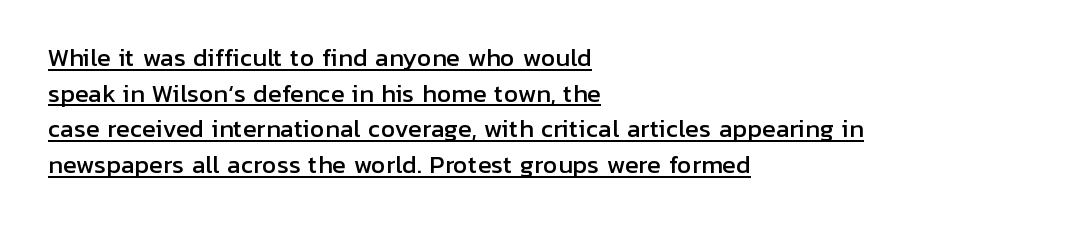
The paragraph has a hard left edge and a soft right edge. Tracking value appears to be zero — textbook default spacing. Line spacing here is normal. Quick note: underline on. The type sits square on the baseline with zero lean.
